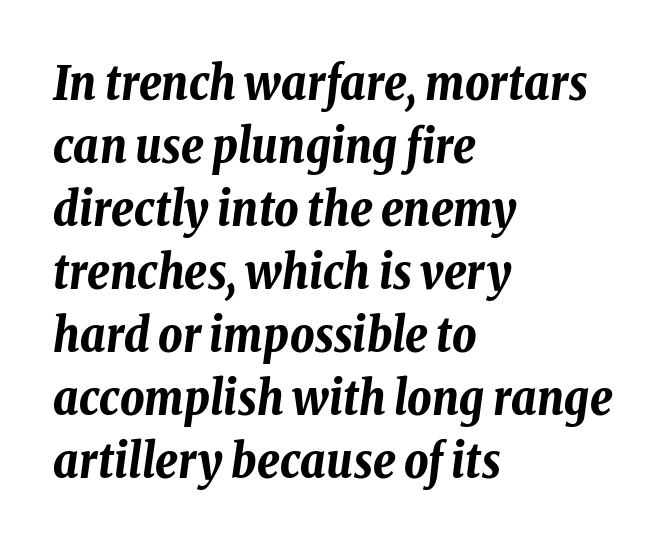
{"italic": "yes", "lean": "right", "slant_degrees": 8, "bold": "yes", "weight": "bold", "width": "condensed", "stroke_contrast": "low", "x_height": "medium", "monospaced": "no", "underline": "no", "align": "left", "line_spacing": "normal", "line_spacing_ratio": 1.34, "letter_spacing": "normal", "letter_spacing_em": 0.0, "glyph_px": 47}
